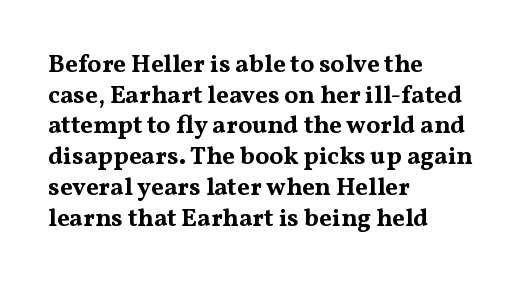
Q: Is the text bold? A: Yes.
Q: Is the text italic (slanted)? A: No, it is upright.
Q: Is the text underlined? A: No.
Q: How is the paragraph aligned? A: Left-aligned.
Q: Is the spacing between letters normal or unusually wide? A: Normal.
